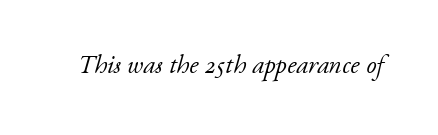
The image shows 26 px text type, italic (leaning right); set normal letter spacing, not underlined.
